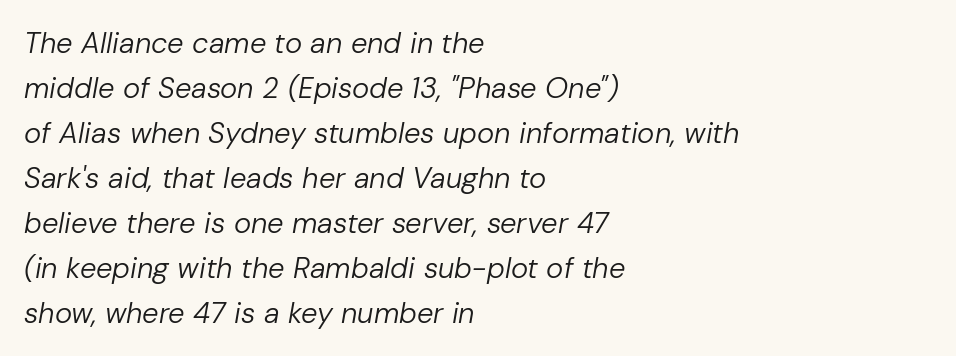
Q: Is the text bold? A: No.
Q: Is the text italic (slanted)? A: Yes, it leans right by about 10 degrees.
Q: Is the text underlined? A: No.
Q: How is the paragraph aligned? A: Left-aligned.
Q: Is the spacing between letters normal or unusually wide? A: Normal.
Q: Is the spacing between lines tight, normal or loose? A: Normal.
Q: Width (condensed, normal, or wide)? A: Normal.
Q: Stroke contrast? A: Low.
Q: x-height? A: Medium.
Q: Monospaced? A: No.
